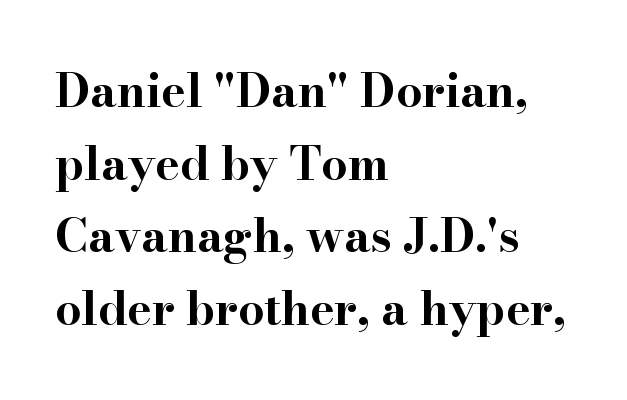
Q: Is the text bold? A: Yes.
Q: Is the text italic (slanted)? A: No, it is upright.
Q: Is the typeface a serif or a sans-serif typeface? A: Serif.
Q: Is the text underlined? A: No.
Q: How is the paragraph aligned? A: Left-aligned.
Q: Is the spacing between letters normal or unusually wide? A: Normal.
Q: Is the spacing between lines tight, normal or loose? A: Normal.
Q: Width (condensed, normal, or wide)? A: Wide.
Q: Stroke contrast? A: High.
Q: x-height? A: Small.
Q: Monospaced? A: No.
